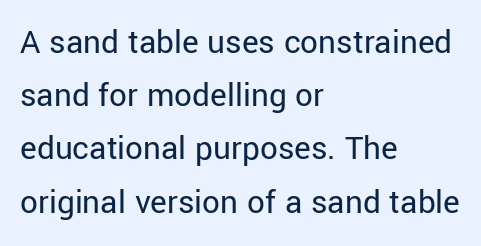
{"serif": "no", "italic": "no", "bold": "no", "weight": "regular", "width": "normal", "stroke_contrast": "low", "x_height": "medium", "monospaced": "no", "underline": "no", "align": "left", "line_spacing": "normal", "line_spacing_ratio": 1.52, "letter_spacing": "normal", "letter_spacing_em": 0.0, "glyph_px": 35}
